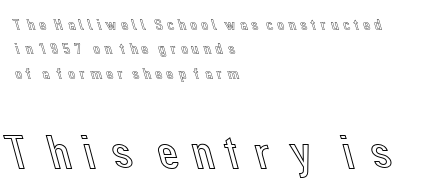
{"width": "normal", "x_height": "medium", "monospaced": "no", "underline": "no", "align": "left", "line_spacing": "normal", "line_spacing_ratio": 1.53, "larger_block": "second", "size_ratio": 3.0, "glyph_px": 48}
